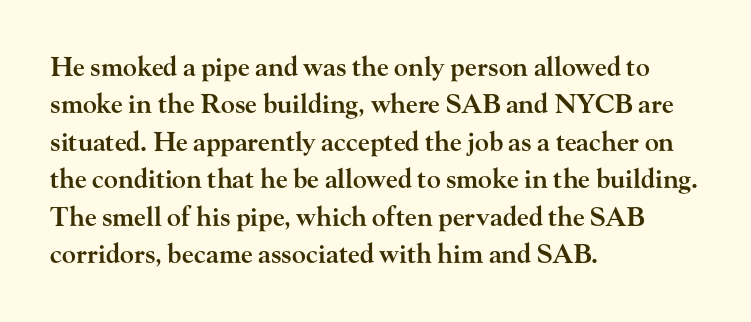
One-word summary of the alignment: left. A bit beefed up — I'd call it semibold rather than bold. Normally led — the rows are evenly, conventionally spaced. Bare-footed words on every line. If you drew a line through each stem, it would be perfectly vertical.
